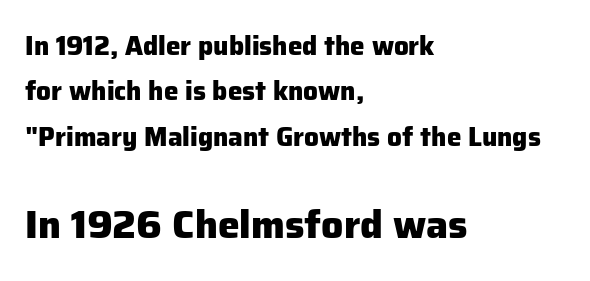
Q: Is the text bold? A: Yes.
Q: Is the text italic (slanted)? A: No, it is upright.
Q: Is the typeface a serif or a sans-serif typeface? A: Sans-serif.
Q: Is the text underlined? A: No.
Q: How is the paragraph aligned? A: Left-aligned.
Q: Is the spacing between letters normal or unusually wide? A: Normal.
Q: Which block of text is set in a larger size, the first (top) or the second (bottom)? A: The second (bottom) one.
Q: Width (condensed, normal, or wide)? A: Normal.
Q: Stroke contrast? A: Low.
Q: x-height? A: Medium.
Q: Monospaced? A: No.
